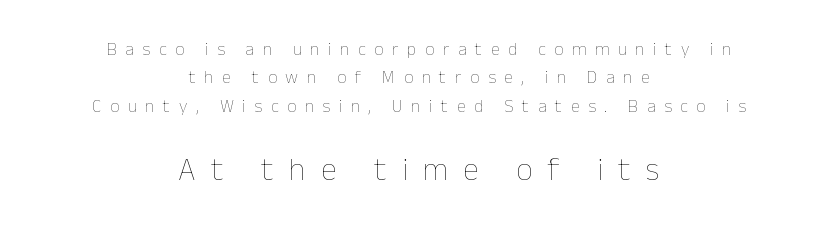
Q: Is the text bold? A: No.
Q: Is the text italic (slanted)? A: No, it is upright.
Q: Is the text underlined? A: No.
Q: How is the paragraph aligned? A: Centered.
Q: Is the spacing between letters normal or unusually wide? A: Unusually wide.
Q: Is the spacing between lines tight, normal or loose? A: Normal.
Q: Which block of text is set in a larger size, the first (top) or the second (bottom)? A: The second (bottom) one.
Q: Width (condensed, normal, or wide)? A: Normal.
Q: Stroke contrast? A: Low.
Q: x-height? A: Medium.
Q: Monospaced? A: No.
